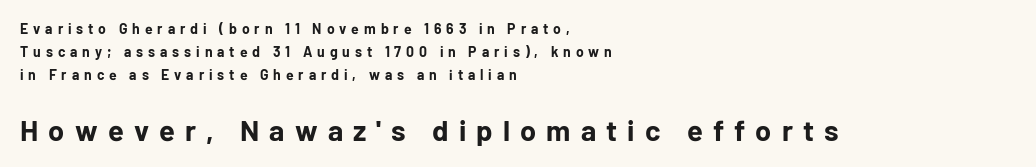
The image shows 29 px bold sans-serif type, upright; set left-aligned, normal line spacing (1.63x), unusually wide letter spacing (+0.35 em), not underlined; the second (bottom) block is 2.07x larger; low stroke contrast and a medium x-height.
